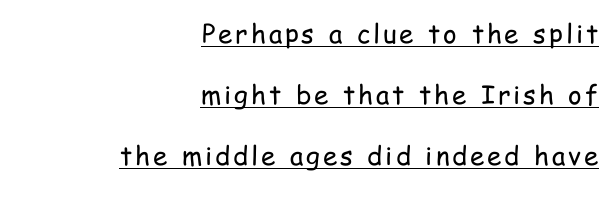
Q: Is the text bold? A: No.
Q: Is the text italic (slanted)? A: No, it is upright.
Q: Is the text underlined? A: Yes.
Q: How is the paragraph aligned? A: Right-aligned.
Q: Is the spacing between lines tight, normal or loose? A: Loose.
